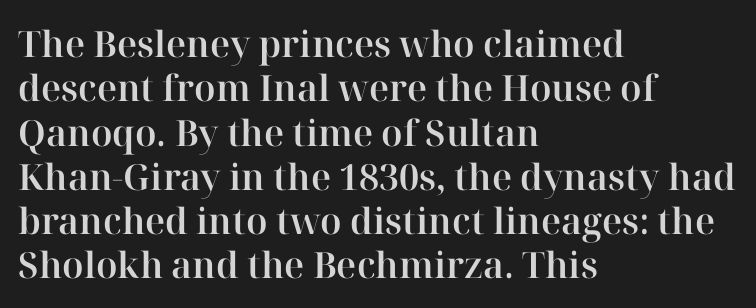
The image shows 36 px serif type, upright; set left-aligned, line spacing 1.23x, normal letter spacing, not underlined; high stroke contrast and a medium x-height.
